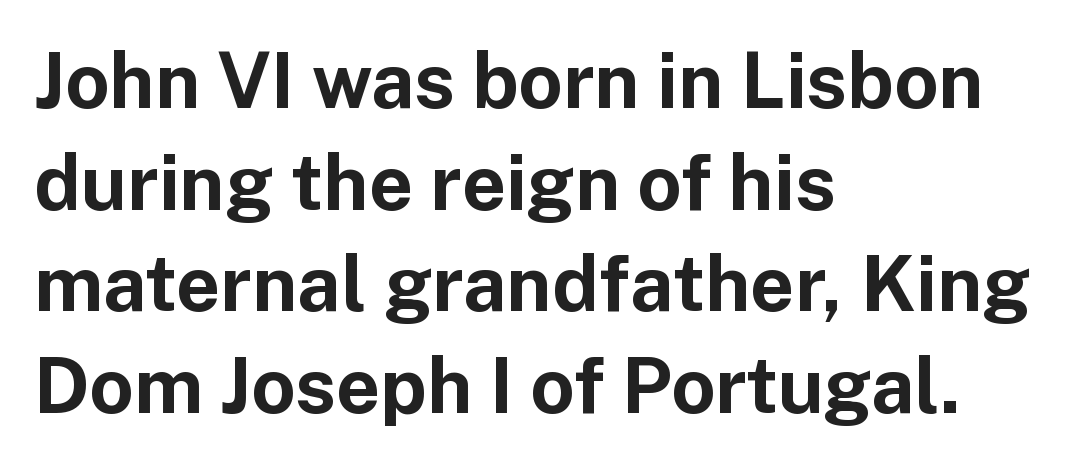
The image shows 77 px bold sans-serif type, upright; set left-aligned, normal line spacing (1.32x), normal letter spacing, not underlined; low stroke contrast and a medium x-height.
